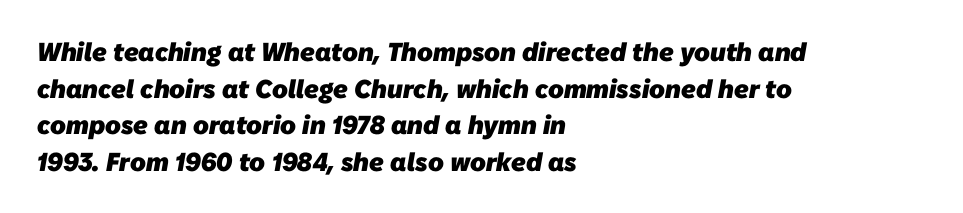
Q: Is the text bold? A: Yes.
Q: Is the text underlined? A: No.
Q: How is the paragraph aligned? A: Left-aligned.
Q: Is the spacing between letters normal or unusually wide? A: Normal.
Q: Is the spacing between lines tight, normal or loose? A: Normal.
